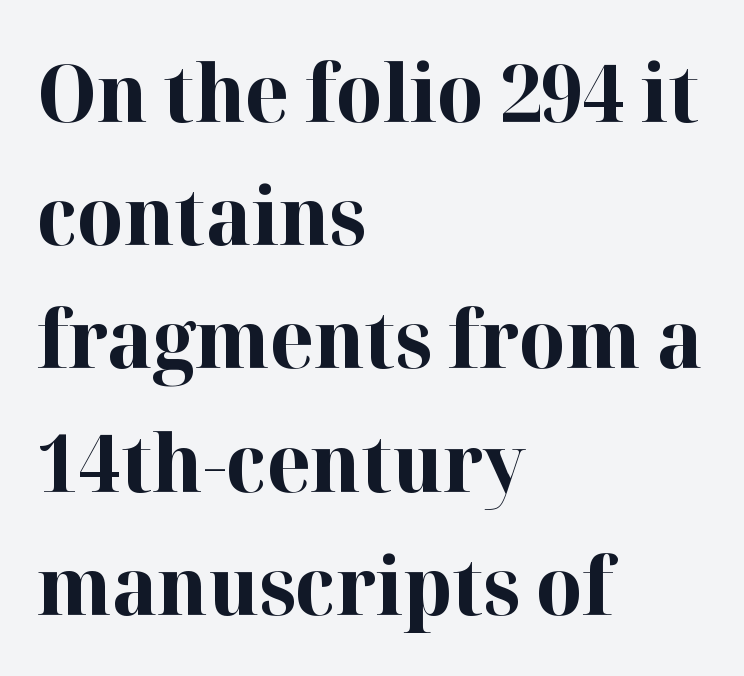
Note the varied advance widths — an 'i' is clearly narrower than an 'm'. A typesetter would label this face a serif. The text block is weighted toward the left margin, trailing off unevenly rightward. How would I describe the line gaps? Plain and ordinary. Posture: upright roman.
